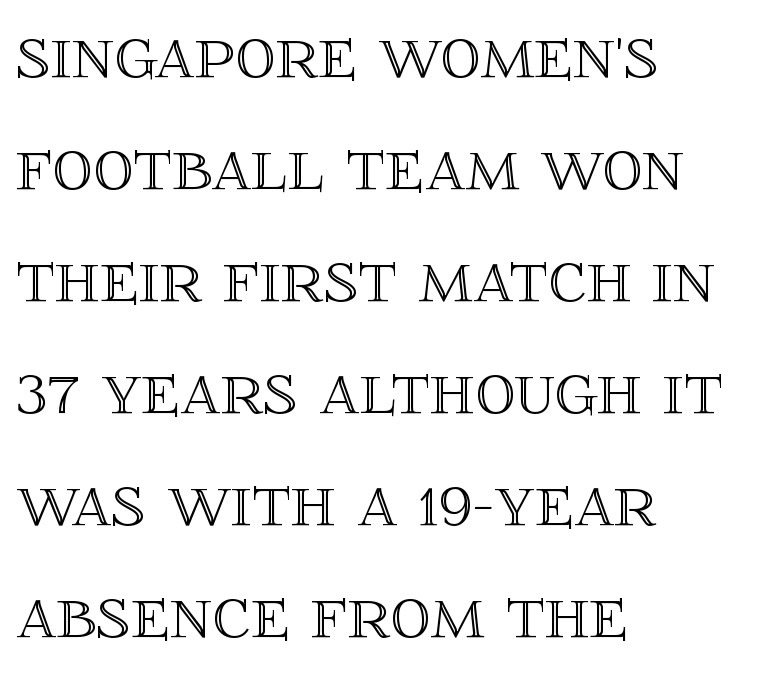
{"italic": "no", "width": "normal", "x_height": "large", "monospaced": "no", "underline": "no", "align": "left", "line_spacing": "normal", "line_spacing_ratio": 1.4, "letter_spacing": "normal", "letter_spacing_em": 0.0, "glyph_px": 80}
